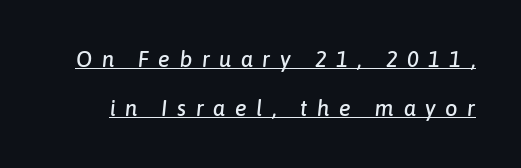
The image shows 22 px text type, italic (leaning right); set loose line spacing (2.23x), unusually wide letter spacing (+0.43 em), underlined.
